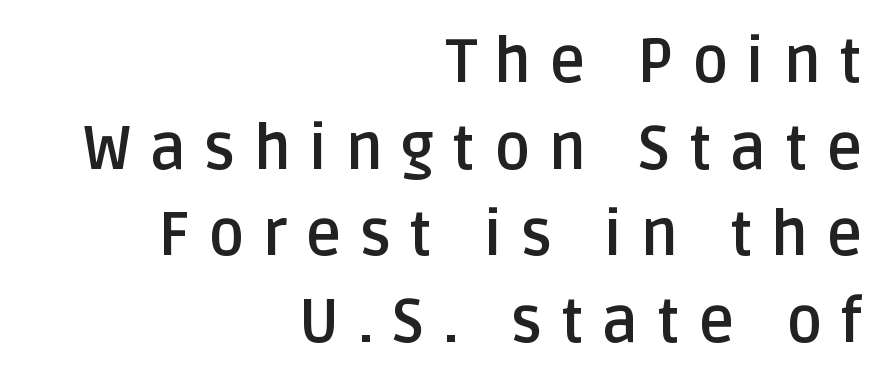
The image shows 61 px semibold sans-serif type, upright; set right-aligned, normal line spacing (1.42x), unusually wide letter spacing (+0.3 em), not underlined; low stroke contrast and a large x-height.
